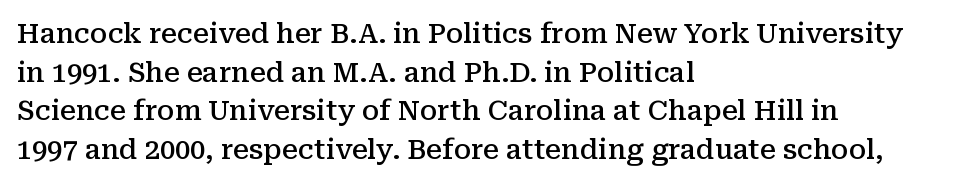
Q: Is the text bold? A: Semi-bold.
Q: Is the text italic (slanted)? A: No, it is upright.
Q: Is the text underlined? A: No.
Q: How is the paragraph aligned? A: Left-aligned.
Q: Is the spacing between letters normal or unusually wide? A: Normal.
Q: Is the spacing between lines tight, normal or loose? A: Normal.
